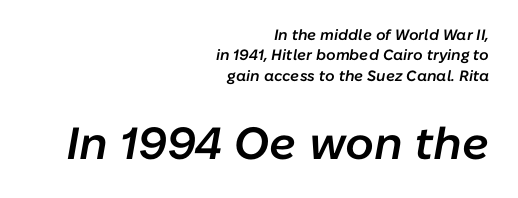
Q: Is the text bold? A: Semi-bold.
Q: Is the text italic (slanted)? A: Yes, it leans right by about 10 degrees.
Q: Is the text underlined? A: No.
Q: How is the paragraph aligned? A: Right-aligned.
Q: Is the spacing between letters normal or unusually wide? A: Normal.
Q: Is the spacing between lines tight, normal or loose? A: Normal.
Q: Which block of text is set in a larger size, the first (top) or the second (bottom)? A: The second (bottom) one.
Q: Width (condensed, normal, or wide)? A: Normal.
Q: Stroke contrast? A: Low.
Q: x-height? A: Medium.
Q: Monospaced? A: No.
